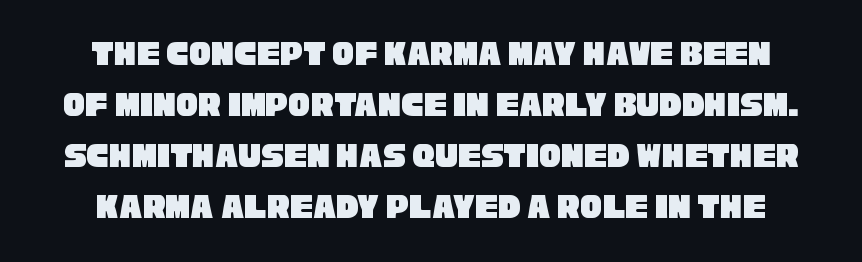
The image shows 37 px condensed sans-serif type; set normal line spacing (1.38x), normal letter spacing, not underlined; low stroke contrast and a large x-height.
